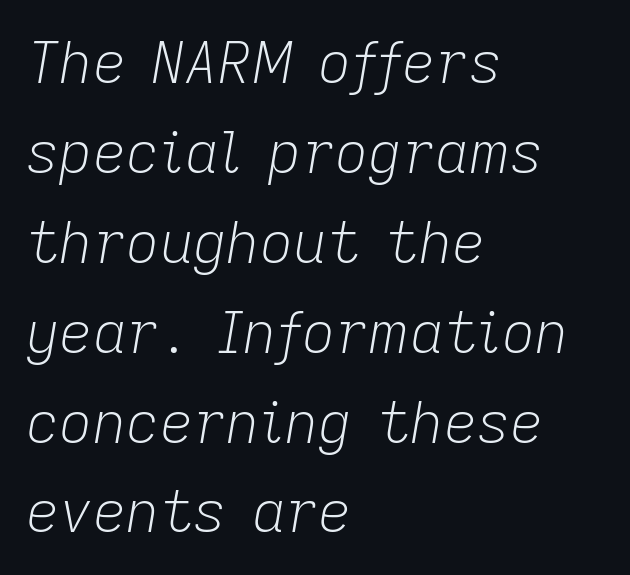
{"italic": "yes", "lean": "right", "slant_degrees": 9, "bold": "no", "weight": "light", "width": "normal", "stroke_contrast": "low", "x_height": "medium", "monospaced": "no", "underline": "no", "align": "left", "line_spacing": "normal", "line_spacing_ratio": 1.55, "letter_spacing": "normal", "letter_spacing_em": 0.0, "glyph_px": 58}
